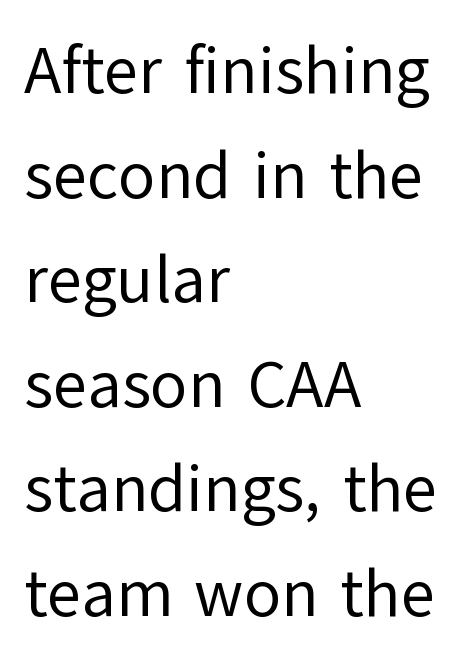
{"serif": "no", "italic": "no", "bold": "no", "weight": "regular", "width": "normal", "stroke_contrast": "low", "x_height": "medium", "monospaced": "no", "underline": "no", "align": "left", "line_spacing": "normal", "line_spacing_ratio": 1.56, "letter_spacing": "normal", "letter_spacing_em": 0.0, "glyph_px": 67}
